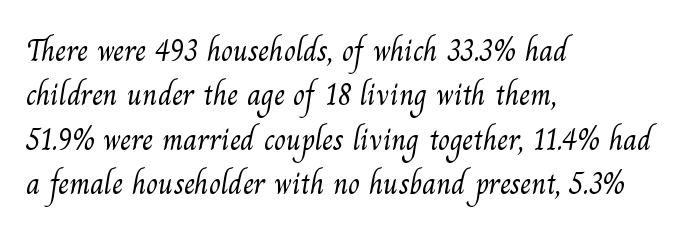
The image shows 31 px light serif type; set left-aligned, normal line spacing (1.43x), normal letter spacing, not underlined; medium stroke contrast and a small x-height.
